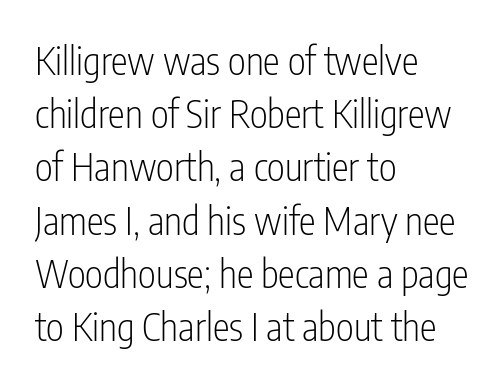
{"serif": "no", "italic": "no", "bold": "no", "weight": "light", "width": "condensed", "stroke_contrast": "low", "x_height": "medium", "monospaced": "no", "underline": "no", "align": "left", "line_spacing": "normal", "line_spacing_ratio": 1.4, "letter_spacing": "normal", "letter_spacing_em": 0.0, "glyph_px": 38}
